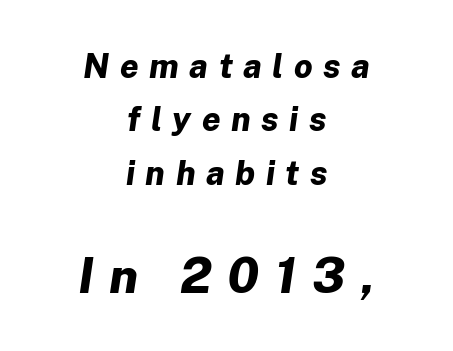
Q: Is the text bold? A: Yes.
Q: Is the text italic (slanted)? A: Yes, it leans right by about 8 degrees.
Q: Is the text underlined? A: No.
Q: How is the paragraph aligned? A: Centered.
Q: Is the spacing between letters normal or unusually wide? A: Unusually wide.
Q: Is the spacing between lines tight, normal or loose? A: Normal.
Q: Which block of text is set in a larger size, the first (top) or the second (bottom)? A: The second (bottom) one.
Q: Width (condensed, normal, or wide)? A: Normal.
Q: Stroke contrast? A: Low.
Q: x-height? A: Medium.
Q: Monospaced? A: No.
